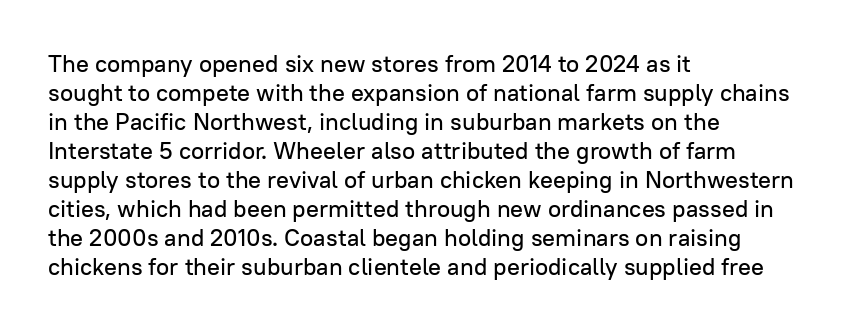
Q: Is the text italic (slanted)? A: No, it is upright.
Q: Is the text underlined? A: No.
Q: How is the paragraph aligned? A: Left-aligned.
Q: Is the spacing between letters normal or unusually wide? A: Normal.
